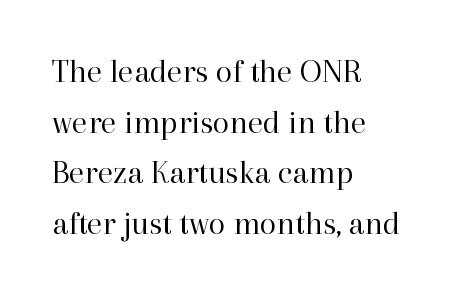
Q: Is the text bold? A: No.
Q: Is the text italic (slanted)? A: No, it is upright.
Q: Is the typeface a serif or a sans-serif typeface? A: Serif.
Q: Is the text underlined? A: No.
Q: How is the paragraph aligned? A: Left-aligned.
Q: Is the spacing between letters normal or unusually wide? A: Normal.
Q: Is the spacing between lines tight, normal or loose? A: Normal.
Q: Width (condensed, normal, or wide)? A: Normal.
Q: Stroke contrast? A: High.
Q: x-height? A: Medium.
Q: Monospaced? A: No.
